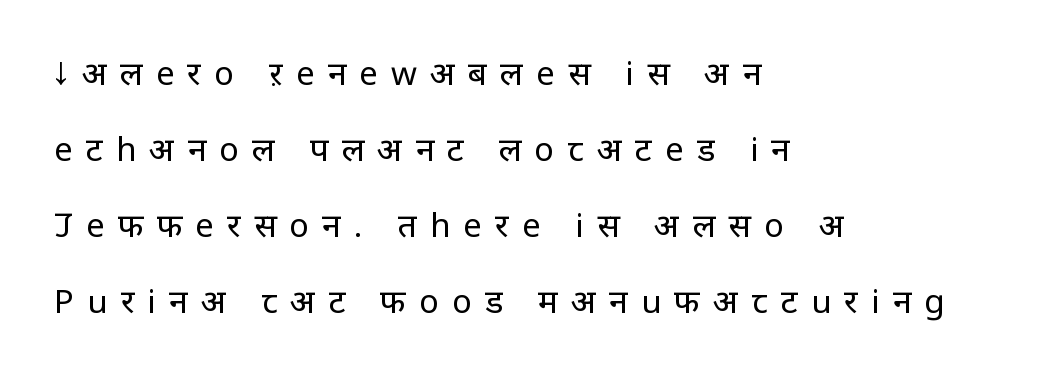
The image shows 33 px regular-weight sans-serif type, upright; set left-aligned, loose line spacing (2.3x), unusually wide letter spacing (+0.4 em), not underlined; low stroke contrast and a large x-height.
